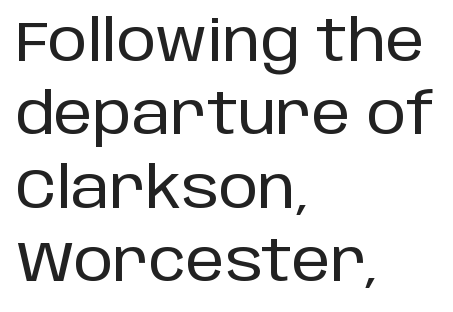
Characters remain perfectly vertical along every line. Character widths vary here, with narrow letters taking less room than wide ones. Students, observe: this is what conventionally led text looks like. In CSS terms this would be text-align: left. Examine the stroke ends and you'll find no serifs. The strip under each line holds only bare page.
